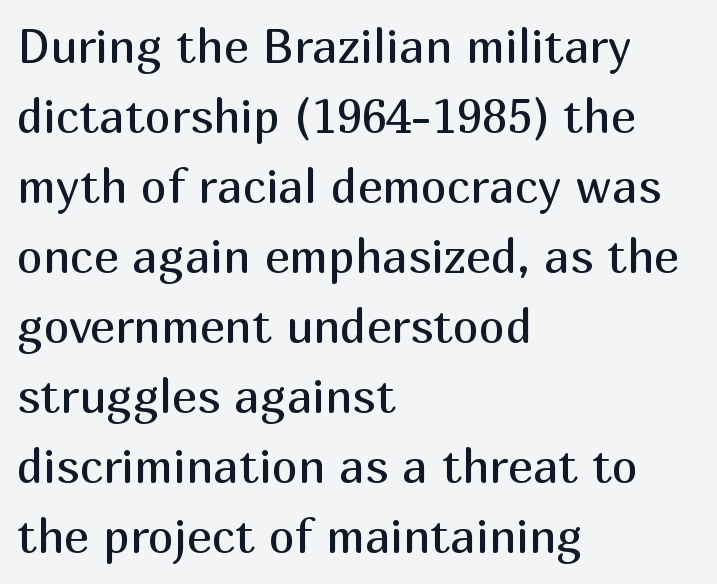
The image shows 47 px regular-weight sans-serif type, upright; set left-aligned, normal line spacing (1.49x), normal letter spacing, not underlined; medium stroke contrast and a medium x-height.
